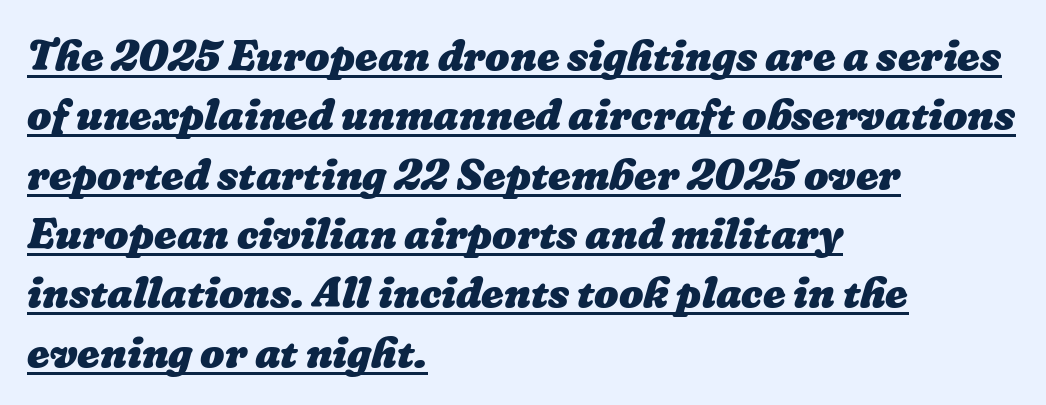
The image shows 43 px heavy type; set left-aligned, normal line spacing (1.38x), normal letter spacing, underlined; low stroke contrast and a medium x-height.
